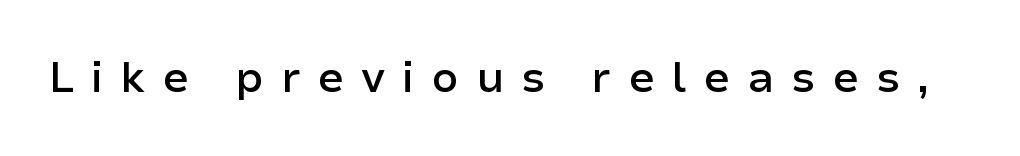
The image shows 43 px semibold sans-serif type, upright; set unusually wide letter spacing (+0.39 em), not underlined; low stroke contrast and a medium x-height.
